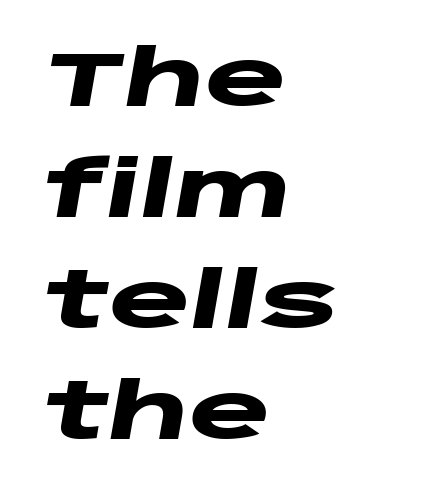
Q: Is the text bold? A: Yes.
Q: Is the text italic (slanted)? A: Yes, it leans right by about 10 degrees.
Q: Is the text underlined? A: No.
Q: How is the paragraph aligned? A: Left-aligned.
Q: Is the spacing between letters normal or unusually wide? A: Normal.
Q: Is the spacing between lines tight, normal or loose? A: Normal.
Q: Width (condensed, normal, or wide)? A: Wide.
Q: Stroke contrast? A: Low.
Q: x-height? A: Large.
Q: Monospaced? A: No.
